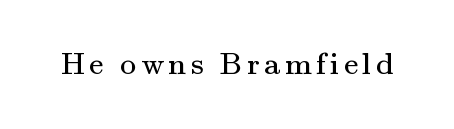
No letter is thick-stroked: the sample isn't bold. Italic? Not at all — the glyphs are vertical. Just letters on the line, the space beneath them empty. This sample has the flowing, uneven cadence of proportional lettering. Small tapered or slab feet sit at the stroke ends, so this counts as serif.
